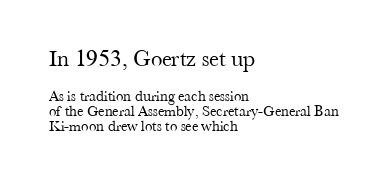
The image shows 23 px text type, upright; set left-aligned, tight line spacing (0.99x), normal letter spacing, not underlined; the first (top) block is 1.53x larger.
